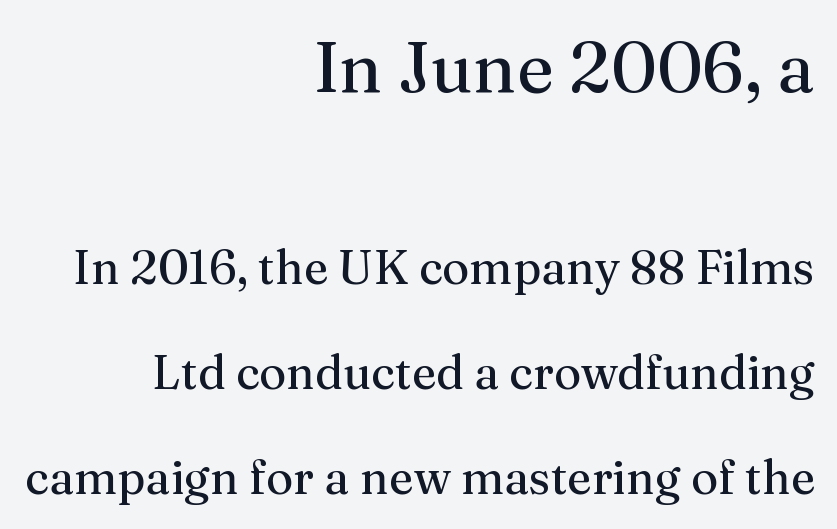
The image shows 71 px regular-weight serif type, upright; set right-aligned, loose line spacing (2.24x), normal letter spacing, not underlined; the first (top) block is 1.51x larger; medium stroke contrast and a medium x-height.
